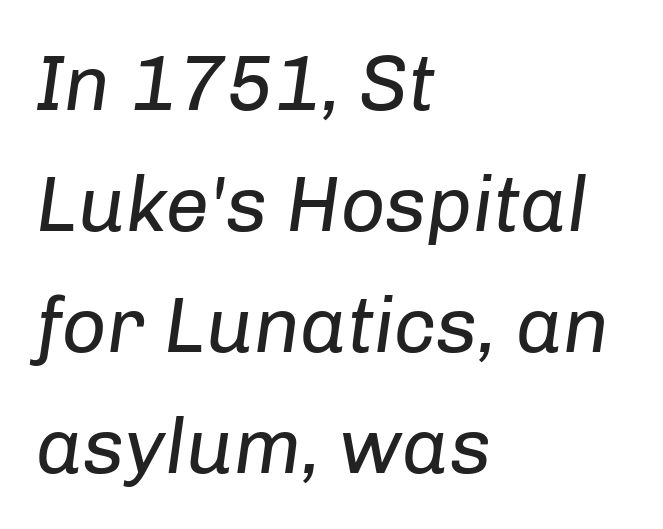
{"italic": "yes", "lean": "right", "slant_degrees": 8, "bold": "no", "weight": "regular", "width": "normal", "stroke_contrast": "low", "x_height": "medium", "monospaced": "no", "underline": "no", "align": "left", "line_spacing": "normal", "line_spacing_ratio": 1.55, "letter_spacing": "normal", "letter_spacing_em": 0.0, "glyph_px": 78}
